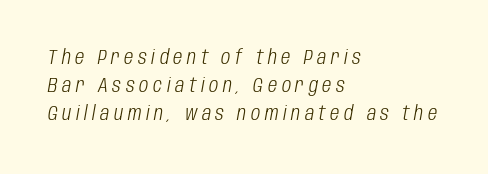
The image shows 20 px text type, italic (leaning right); set left-aligned, normal line spacing (1.41x), unusually wide letter spacing (+0.23 em), not underlined.
